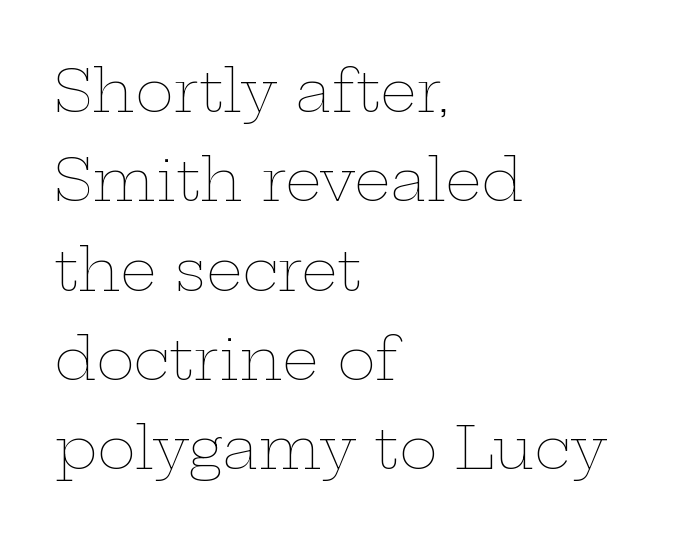
Q: Is the text bold? A: No.
Q: Is the text italic (slanted)? A: No, it is upright.
Q: Is the text underlined? A: No.
Q: How is the paragraph aligned? A: Left-aligned.
Q: Is the spacing between letters normal or unusually wide? A: Normal.
Q: Is the spacing between lines tight, normal or loose? A: Normal.
Q: Width (condensed, normal, or wide)? A: Wide.
Q: Stroke contrast? A: Low.
Q: x-height? A: Medium.
Q: Monospaced? A: No.
